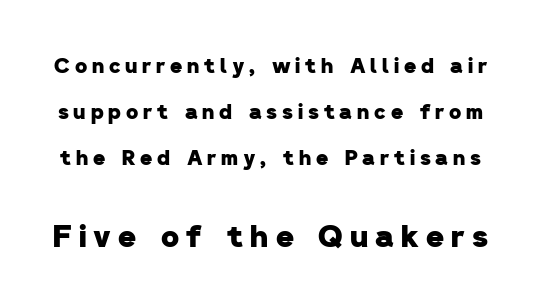
The image shows 31 px heavy sans-serif type; set loose line spacing (2.19x), unusually wide letter spacing (+0.23 em), not underlined; the second (bottom) block is 1.48x larger; low stroke contrast and a medium x-height.
